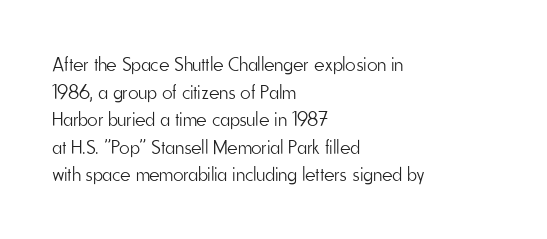
This rendering leaves character spacing at its baseline value. These lines stack with their left ends in a neat column. Reading down the column, the eye jumps a familiar distance to each next line. Stroke mass is kept to a normal reading level or below. Unlike italic type, these characters show no tilt at all. No word sits above an underline.
